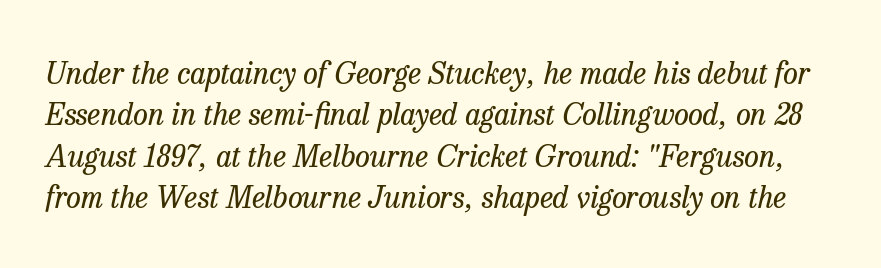
Q: Is the text bold? A: No.
Q: Is the text italic (slanted)? A: Yes, it leans right by about 13 degrees.
Q: Is the typeface a serif or a sans-serif typeface? A: Serif.
Q: Is the text underlined? A: No.
Q: Is the spacing between letters normal or unusually wide? A: Normal.
Q: Is the spacing between lines tight, normal or loose? A: Normal.
Q: Width (condensed, normal, or wide)? A: Normal.
Q: Stroke contrast? A: Low.
Q: x-height? A: Medium.
Q: Monospaced? A: No.
